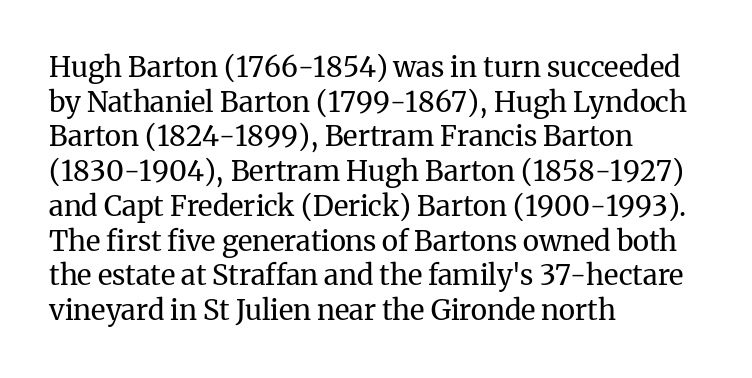
Do the letters lean? They stand straight. The tracking reads as untouched default to a designer's eye. A typesetter would label this face a serif. The passage shown is typed in a proportional face where columns would drift. A clean baseline with only descenders dipping below it. A classic flush-left, rag-right setting is used for this passage.
